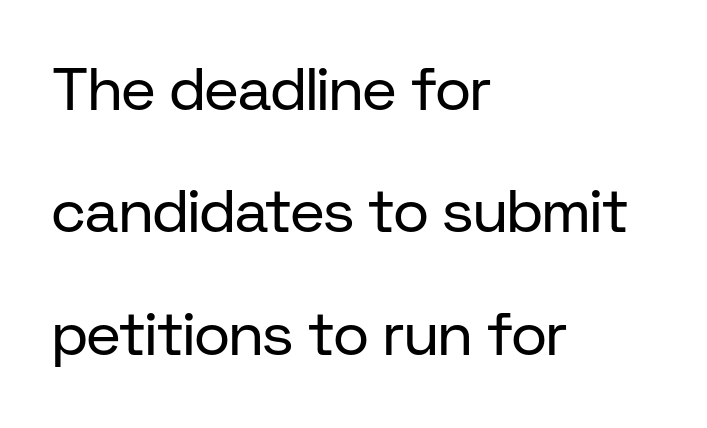
{"serif": "no", "italic": "no", "bold": "no", "weight": "regular", "width": "normal", "stroke_contrast": "low", "x_height": "medium", "monospaced": "no", "underline": "no", "align": "left", "line_spacing": "loose", "line_spacing_ratio": 2.04, "letter_spacing": "normal", "letter_spacing_em": 0.0, "glyph_px": 60}
